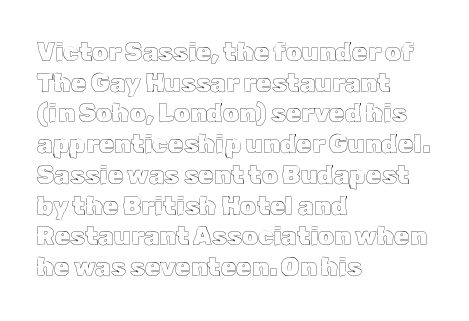
The image shows 25 px text type, upright; set left-aligned, line spacing 1.23x, normal letter spacing, not underlined.
